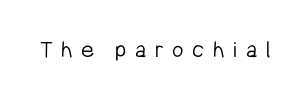
{"italic": "no", "bold": "no", "underline": "no", "letter_spacing": "wide", "letter_spacing_em": 0.34, "glyph_px": 25}
